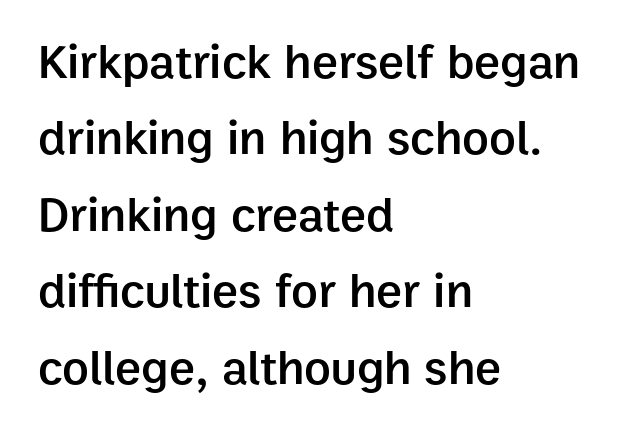
{"serif": "no", "italic": "no", "bold": "semi", "weight": "semibold", "width": "normal", "stroke_contrast": "low", "x_height": "medium", "monospaced": "no", "underline": "no", "align": "left", "line_spacing": "normal", "line_spacing_ratio": 1.56, "letter_spacing": "normal", "letter_spacing_em": 0.0, "glyph_px": 49}
